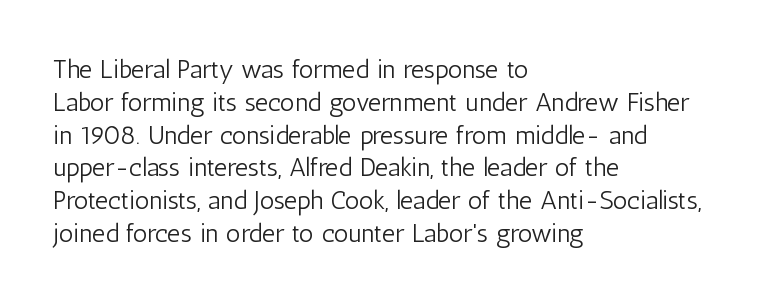
The image shows 26 px text type, upright; set left-aligned, normal line spacing (1.26x), normal letter spacing, not underlined.
